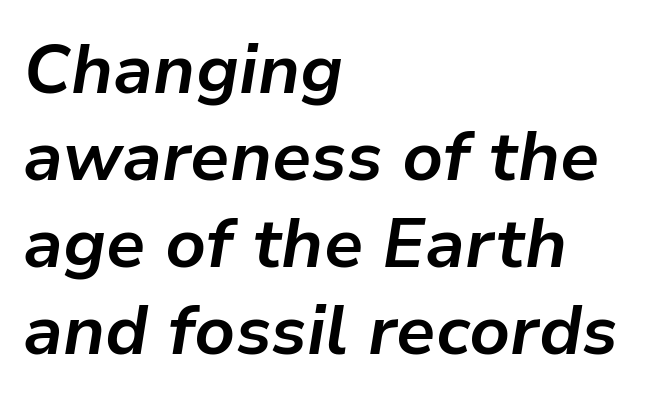
Q: Is the text bold? A: Yes.
Q: Is the text italic (slanted)? A: Yes, it leans right by about 9 degrees.
Q: Is the text underlined? A: No.
Q: How is the paragraph aligned? A: Left-aligned.
Q: Is the spacing between letters normal or unusually wide? A: Normal.
Q: Is the spacing between lines tight, normal or loose? A: Normal.
Q: Width (condensed, normal, or wide)? A: Normal.
Q: Stroke contrast? A: Low.
Q: x-height? A: Medium.
Q: Monospaced? A: No.
